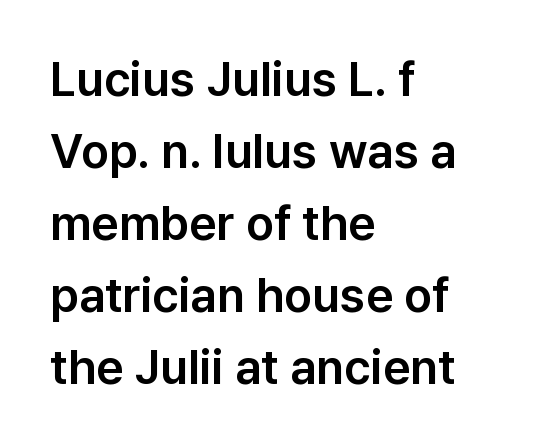
Q: Is the text italic (slanted)? A: No, it is upright.
Q: Is the typeface a serif or a sans-serif typeface? A: Sans-serif.
Q: Is the text underlined? A: No.
Q: How is the paragraph aligned? A: Left-aligned.
Q: Is the spacing between letters normal or unusually wide? A: Normal.
Q: Is the spacing between lines tight, normal or loose? A: Normal.
Q: Width (condensed, normal, or wide)? A: Normal.
Q: Stroke contrast? A: Low.
Q: x-height? A: Medium.
Q: Monospaced? A: No.
